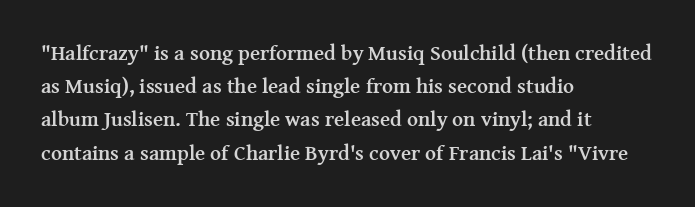
Q: Is the text bold? A: Yes.
Q: Is the text italic (slanted)? A: No, it is upright.
Q: Is the text underlined? A: No.
Q: How is the paragraph aligned? A: Left-aligned.
Q: Is the spacing between letters normal or unusually wide? A: Normal.
Q: Is the spacing between lines tight, normal or loose? A: Normal.
